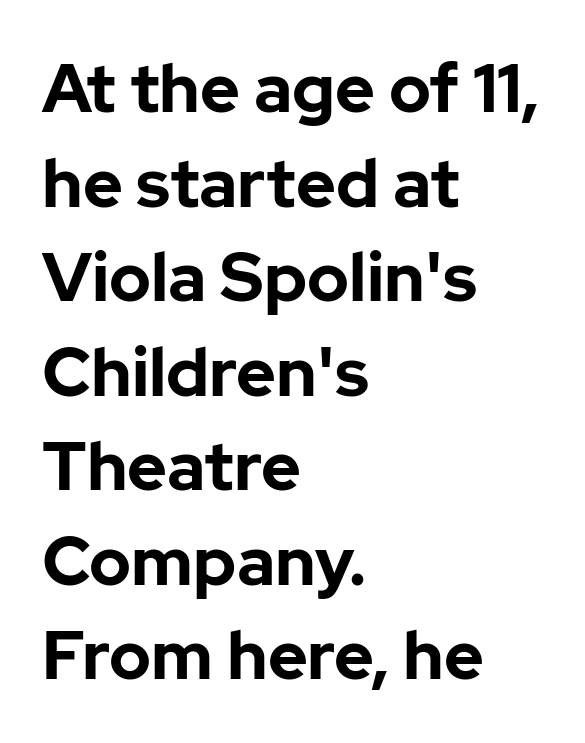
{"serif": "no", "italic": "no", "bold": "yes", "weight": "bold", "width": "normal", "stroke_contrast": "low", "x_height": "medium", "monospaced": "no", "underline": "no", "align": "left", "line_spacing": "normal", "line_spacing_ratio": 1.39, "letter_spacing": "normal", "letter_spacing_em": 0.0, "glyph_px": 68}
